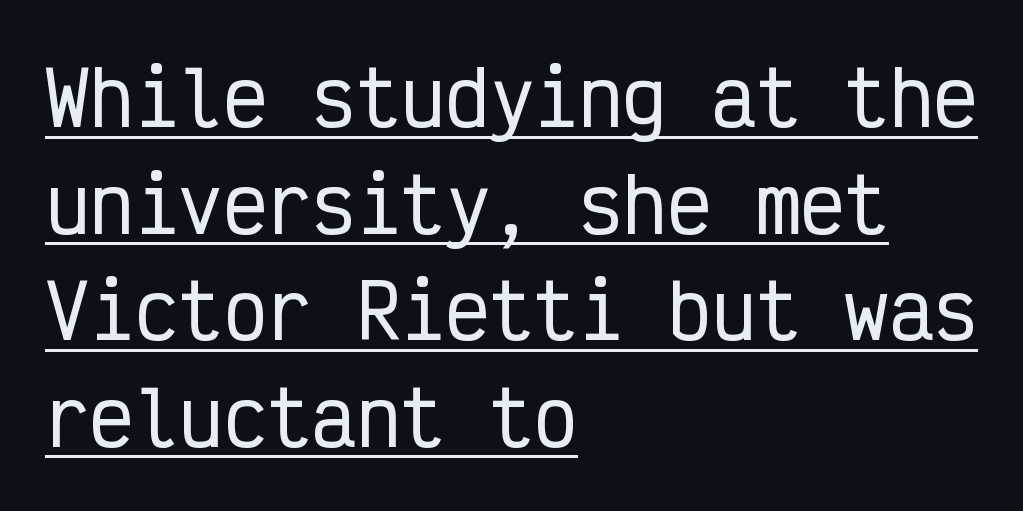
The image shows 74 px condensed sans-serif type, upright, monospaced; set left-aligned, normal line spacing (1.44x), normal letter spacing, underlined; low stroke contrast and a medium x-height.
